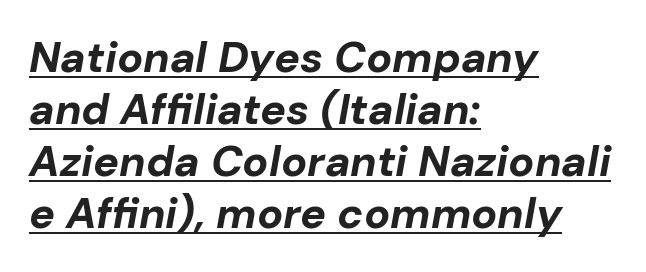
Emphasis-style slanted type is in use. The string is rendered with underlining switched on. The face used here is proportionally spaced, like ordinary book or web type. The setting favours the left margin, as ordinary paragraphs usually do. Heavy, bold letterforms.
